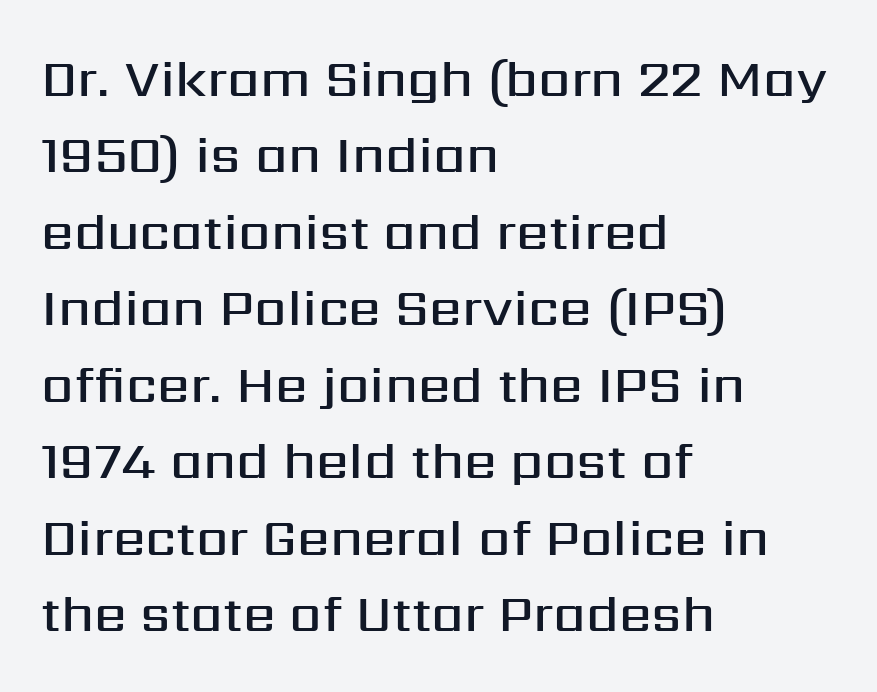
Is the block centered? No — it sits flush against the left margin. This rendering employs a face without finishing strokes, i.e., a sans-serif. The line texture is even and compact thanks to regular tracking. Varying glyph widths throughout — classic text-font behaviour.
